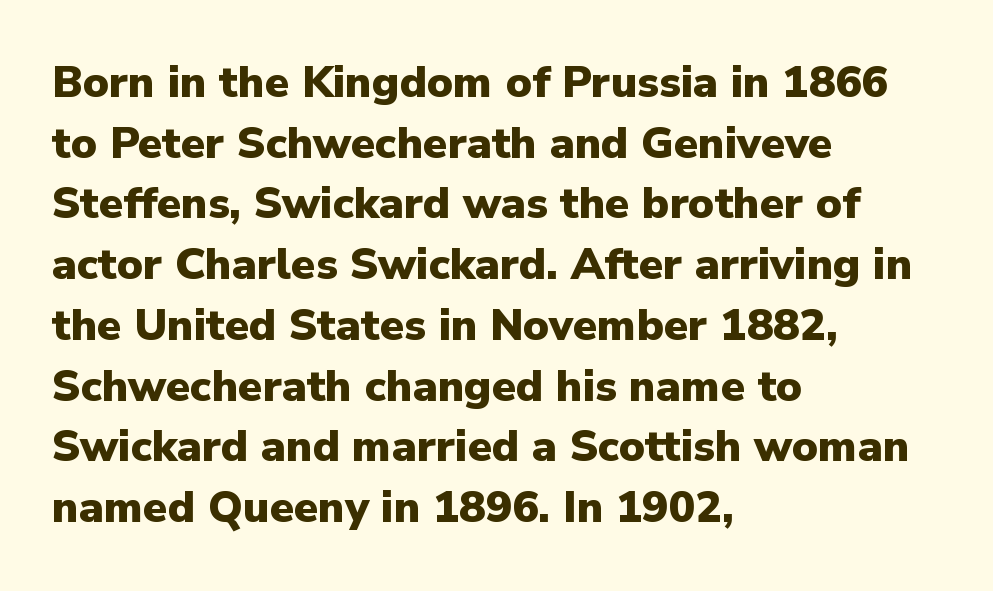
The tracking reads as untouched default to a designer's eye. Italic: no, the glyphs are upright roman. Compared with typical paragraphs, the rows here are spaced about the same. Set as a true bold cut, around the 700 mark.
